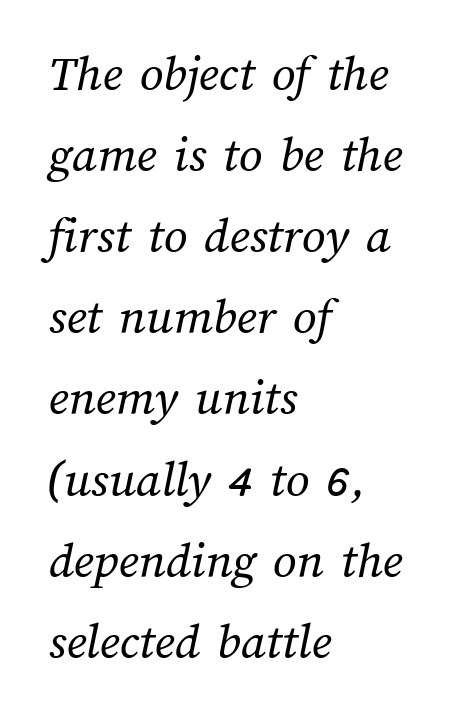
{"bold": "no", "weight": "regular", "width": "normal", "stroke_contrast": "medium", "x_height": "medium", "monospaced": "no", "underline": "no", "align": "left", "line_spacing": "normal", "line_spacing_ratio": 1.56, "letter_spacing": "normal", "letter_spacing_em": 0.0, "glyph_px": 52}
